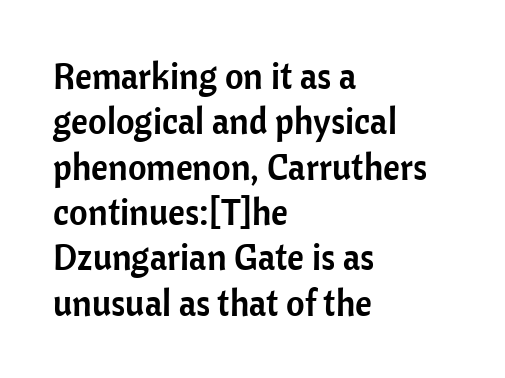
Words float on clear page, feet unadorned. Caption: standard tracking, unaltered. The lines are quadded left. The line-height multiplier appears to be the usual default.
